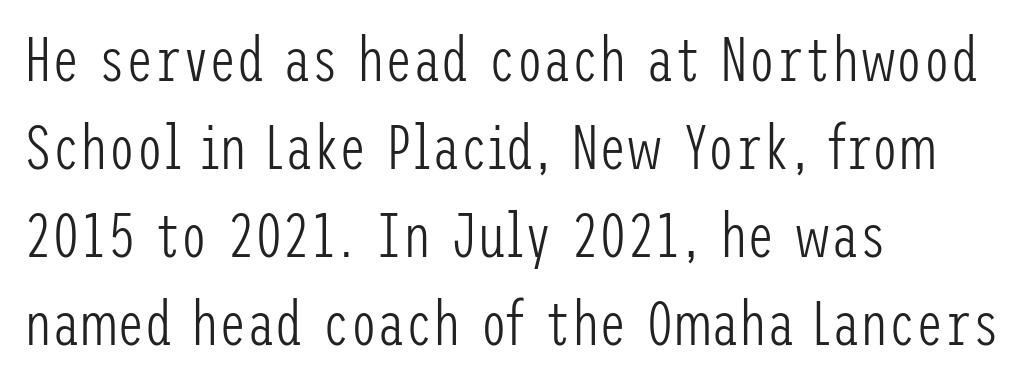
Regular leading. Spacing between characters is what you'd get straight out of the box. The glyphs are unaccompanied by any horizontal stroke below them. Each stroke keeps to a modest, everyday thickness or less. Nope, not italic — everything's standing straight. Visually the block forms a straight wall on the left and a jagged coastline on the right.
